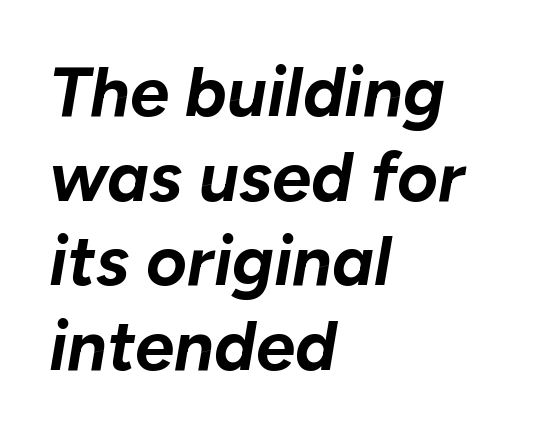
The image shows 70 px bold type, italic (leaning right); set left-aligned, line spacing 1.21x, normal letter spacing, not underlined; low stroke contrast and a medium x-height.
